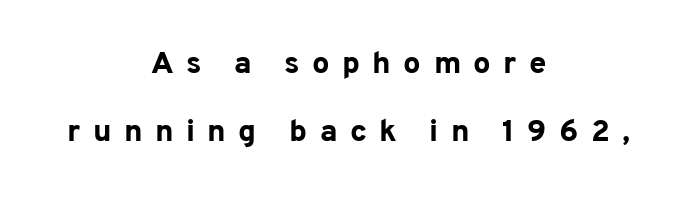
Q: Is the text bold? A: Yes.
Q: Is the text italic (slanted)? A: No, it is upright.
Q: Is the typeface a serif or a sans-serif typeface? A: Sans-serif.
Q: Is the text underlined? A: No.
Q: How is the paragraph aligned? A: Centered.
Q: Is the spacing between letters normal or unusually wide? A: Unusually wide.
Q: Is the spacing between lines tight, normal or loose? A: Loose.
Q: Width (condensed, normal, or wide)? A: Normal.
Q: Stroke contrast? A: Low.
Q: x-height? A: Medium.
Q: Monospaced? A: No.
